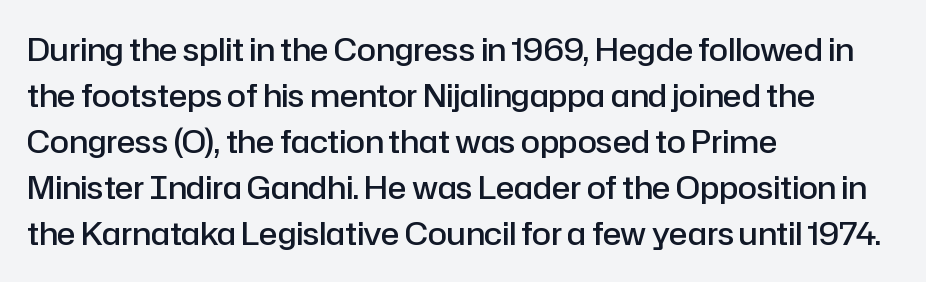
Varying glyph widths throughout — classic text-font behaviour. Rule under the text: the space is simply empty. The rows are spaced the way most documents space them. It's the straight-up-and-down kind of type. Slightly chunky letters — semibold, I'd say, not full bold.
